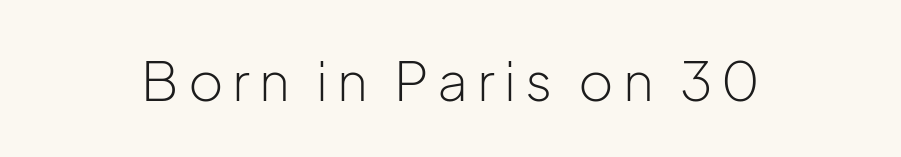
{"serif": "no", "italic": "no", "bold": "no", "weight": "light", "width": "normal", "stroke_contrast": "low", "x_height": "medium", "monospaced": "no", "underline": "no", "glyph_px": 54}
